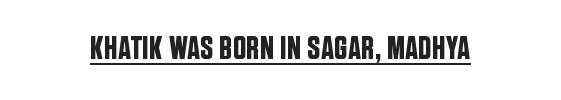
Q: Is the text italic (slanted)? A: No, it is upright.
Q: Is the typeface a serif or a sans-serif typeface? A: Sans-serif.
Q: Is the text underlined? A: Yes.
Q: Is the spacing between letters normal or unusually wide? A: Normal.
Q: Width (condensed, normal, or wide)? A: Condensed.
Q: Stroke contrast? A: Low.
Q: x-height? A: Large.
Q: Monospaced? A: No.
